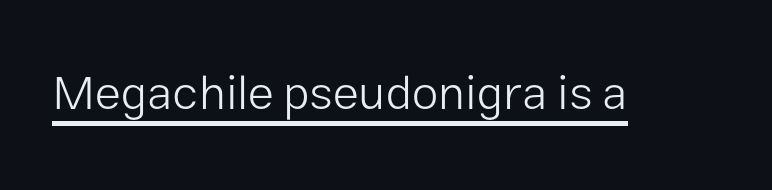
The image shows 48 px light sans-serif type, upright; set normal letter spacing, underlined; low stroke contrast and a medium x-height.
